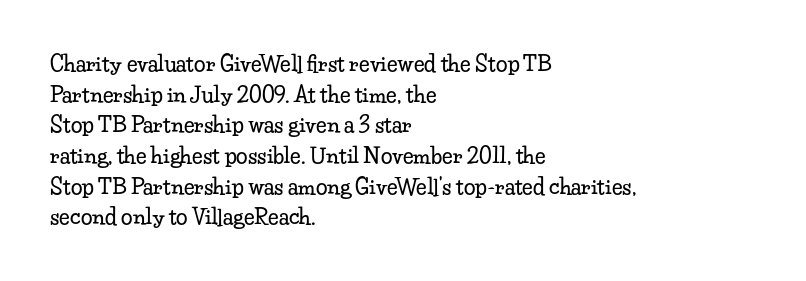
{"italic": "no", "underline": "no", "align": "left", "line_spacing": "normal", "line_spacing_ratio": 1.46, "letter_spacing": "normal", "letter_spacing_em": 0.0, "glyph_px": 21}
